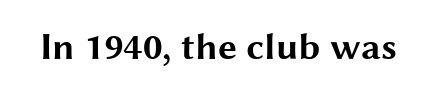
{"serif": "no", "italic": "no", "bold": "yes", "weight": "bold", "width": "wide", "stroke_contrast": "medium", "x_height": "medium", "monospaced": "no", "underline": "no", "letter_spacing": "normal", "letter_spacing_em": 0.0, "glyph_px": 38}
